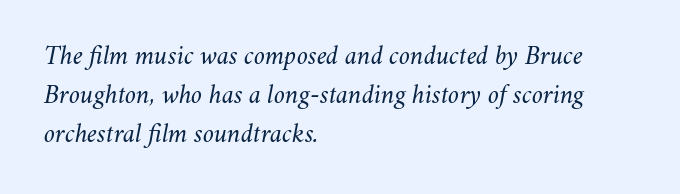
Reading down the block, your eye returns to a fixed left position each line. Nobody touched the tracking dial on this one. Regarding leading, the lines here are spaced in the standard way. This is not heavy type; no bold has been used.
